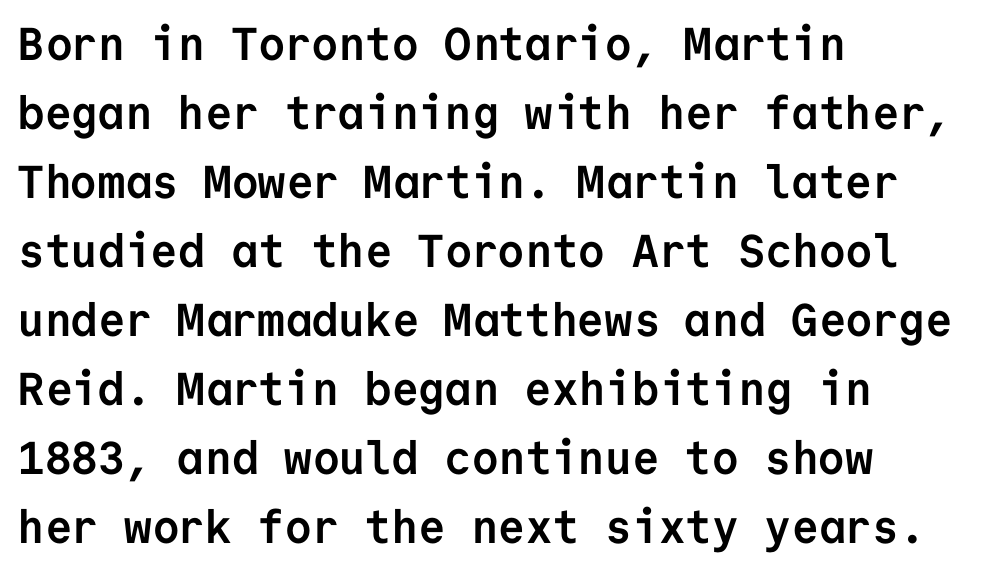
The image shows 46 px semibold sans-serif type, upright, monospaced; set left-aligned, normal line spacing (1.5x), normal letter spacing, not underlined; low stroke contrast and a medium x-height.
